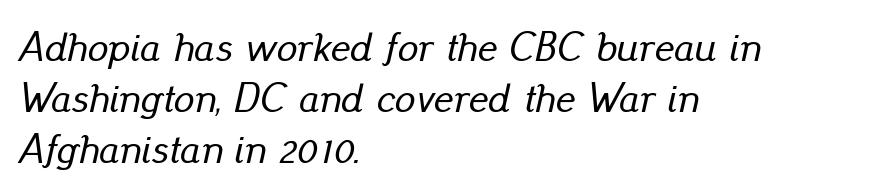
{"italic": "yes", "lean": "right", "slant_degrees": 13, "width": "normal", "stroke_contrast": "low", "x_height": "small", "monospaced": "no", "underline": "no", "align": "left", "line_spacing_ratio": 1.24, "letter_spacing": "normal", "letter_spacing_em": 0.0, "glyph_px": 41}
